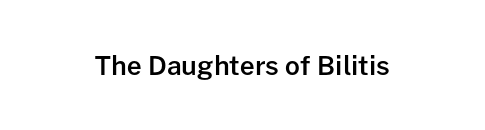
Q: Is the text bold? A: Semi-bold.
Q: Is the text italic (slanted)? A: No, it is upright.
Q: Is the text underlined? A: No.
Q: Is the spacing between letters normal or unusually wide? A: Normal.
